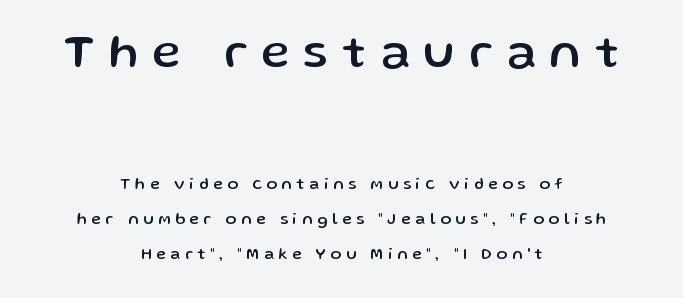
The image shows 48 px sans-serif type, upright; set centered, loose line spacing (2.18x), unusually wide letter spacing (+0.3 em), not underlined; the first (top) block is 3.0x larger; low stroke contrast and a medium x-height.
